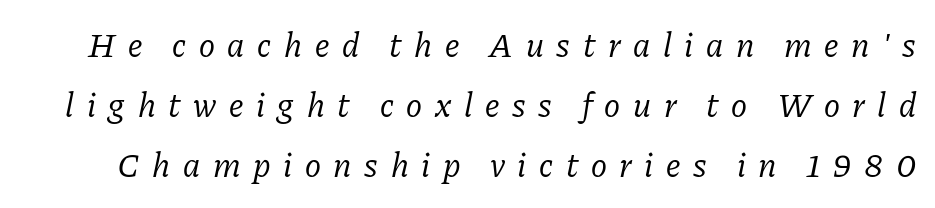
Check where the strokes stop: tiny serifs finish them off. You could not count columns in this text — the font is proportionally spaced. The letterforms stand isolated, each surrounded by extra space. When letters slant like this, we call the style italic. Caption: face not bold, strokes unweighted.
